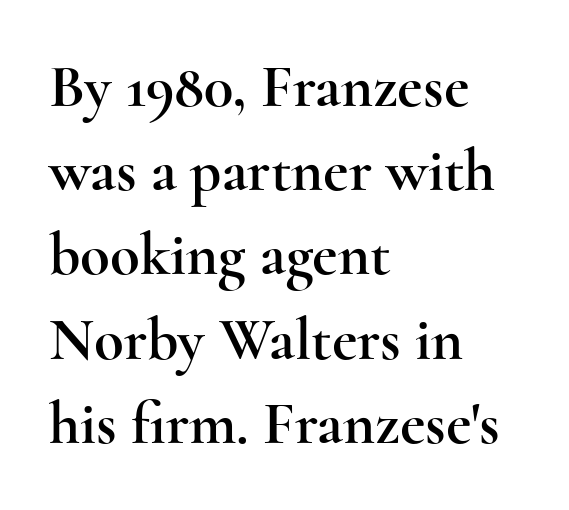
Q: Is the text italic (slanted)? A: No, it is upright.
Q: Is the typeface a serif or a sans-serif typeface? A: Serif.
Q: Is the text underlined? A: No.
Q: How is the paragraph aligned? A: Left-aligned.
Q: Is the spacing between letters normal or unusually wide? A: Normal.
Q: Is the spacing between lines tight, normal or loose? A: Normal.
Q: Width (condensed, normal, or wide)? A: Wide.
Q: x-height? A: Small.
Q: Monospaced? A: No.
